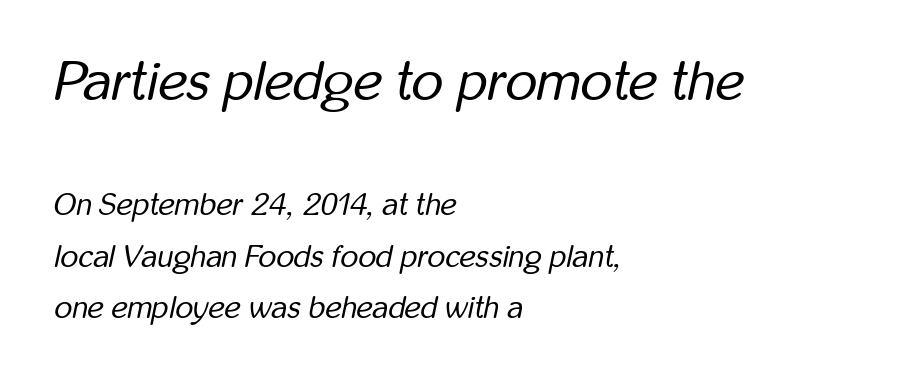
The image shows 55 px regular-weight, condensed type, italic (leaning right); set left-aligned, normal line spacing (1.66x), normal letter spacing, not underlined; the first (top) block is 1.77x larger; low stroke contrast and a medium x-height.
